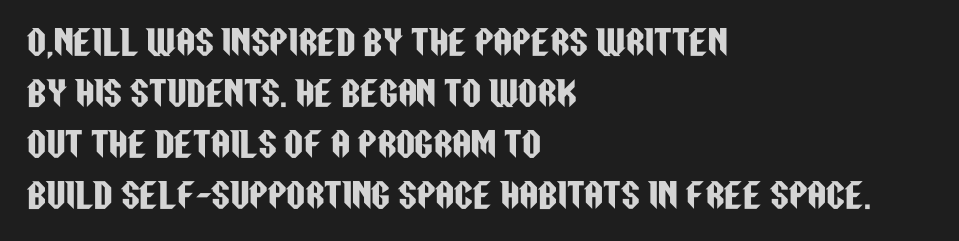
{"serif": "no", "italic": "no", "width": "condensed", "stroke_contrast": "low", "x_height": "large", "monospaced": "no", "underline": "no", "align": "left", "line_spacing": "normal", "line_spacing_ratio": 1.55, "letter_spacing": "normal", "letter_spacing_em": 0.0, "glyph_px": 33}
